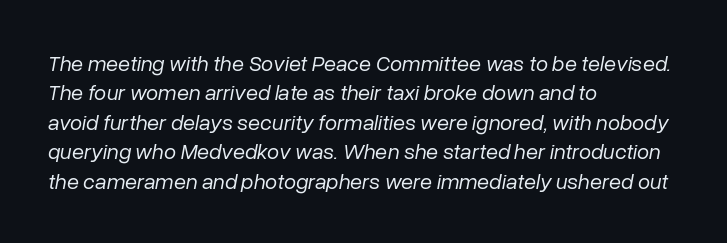
The image shows 22 px text type, italic (leaning right); set left-aligned, normal line spacing (1.34x), normal letter spacing, not underlined.
